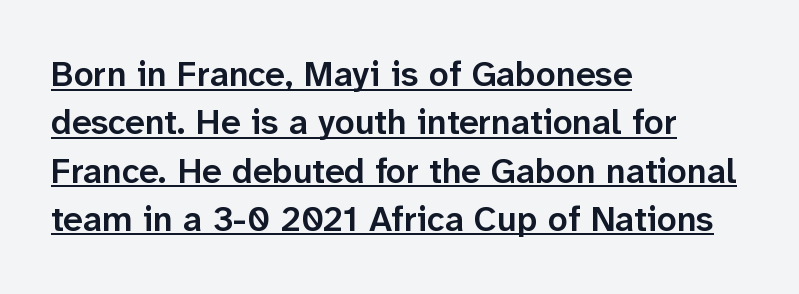
{"serif": "no", "italic": "no", "bold": "semi", "weight": "semibold", "width": "normal", "stroke_contrast": "low", "x_height": "medium", "monospaced": "no", "underline": "yes", "align": "left", "line_spacing": "normal", "line_spacing_ratio": 1.38, "letter_spacing": "normal", "letter_spacing_em": 0.0, "glyph_px": 35}
